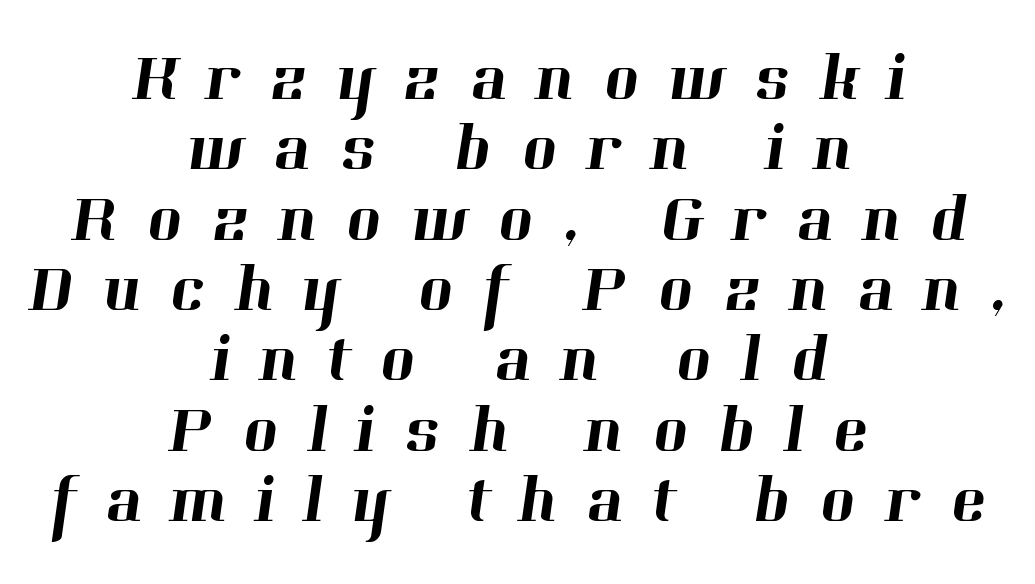
Q: Is the typeface a serif or a sans-serif typeface? A: Serif.
Q: Is the text underlined? A: No.
Q: How is the paragraph aligned? A: Centered.
Q: Is the spacing between letters normal or unusually wide? A: Unusually wide.
Q: Is the spacing between lines tight, normal or loose? A: Tight.
Q: Width (condensed, normal, or wide)? A: Normal.
Q: Stroke contrast? A: High.
Q: x-height? A: Medium.
Q: Monospaced? A: No.
